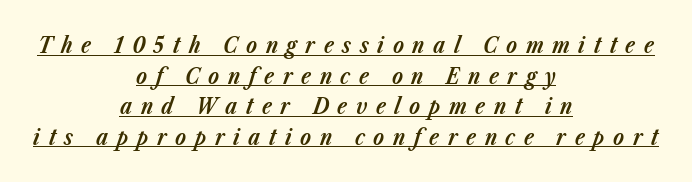
The image shows 22 px bold type, italic (leaning right); set centered, normal line spacing (1.39x), unusually wide letter spacing (+0.39 em), underlined.
